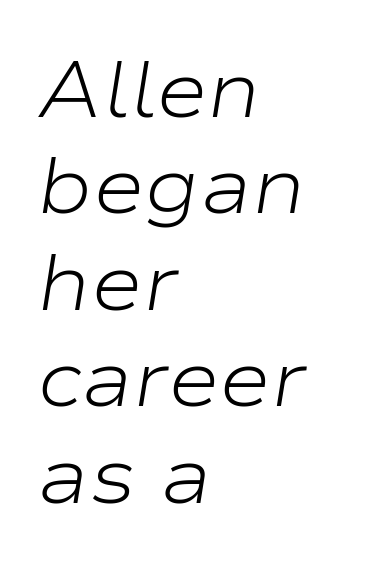
{"italic": "yes", "lean": "right", "slant_degrees": 9, "bold": "no", "weight": "light", "width": "wide", "stroke_contrast": "low", "x_height": "medium", "monospaced": "no", "underline": "no", "align": "left", "line_spacing_ratio": 1.22, "letter_spacing": "normal", "letter_spacing_em": 0.0, "glyph_px": 79}
